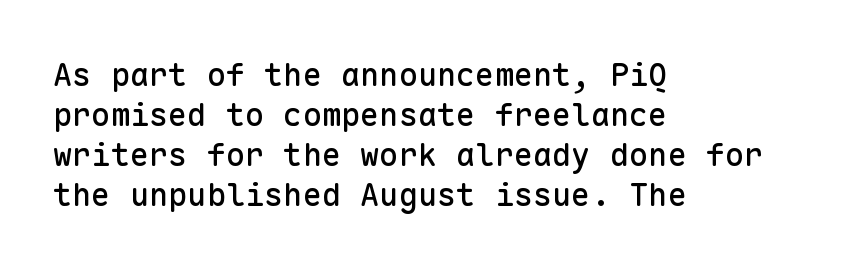
Q: Is the text italic (slanted)? A: No, it is upright.
Q: Is the typeface a serif or a sans-serif typeface? A: Sans-serif.
Q: Is the text underlined? A: No.
Q: How is the paragraph aligned? A: Left-aligned.
Q: Is the spacing between letters normal or unusually wide? A: Normal.
Q: Is the spacing between lines tight, normal or loose? A: Normal.
Q: Width (condensed, normal, or wide)? A: Normal.
Q: Stroke contrast? A: Low.
Q: x-height? A: Medium.
Q: Monospaced? A: Yes.
